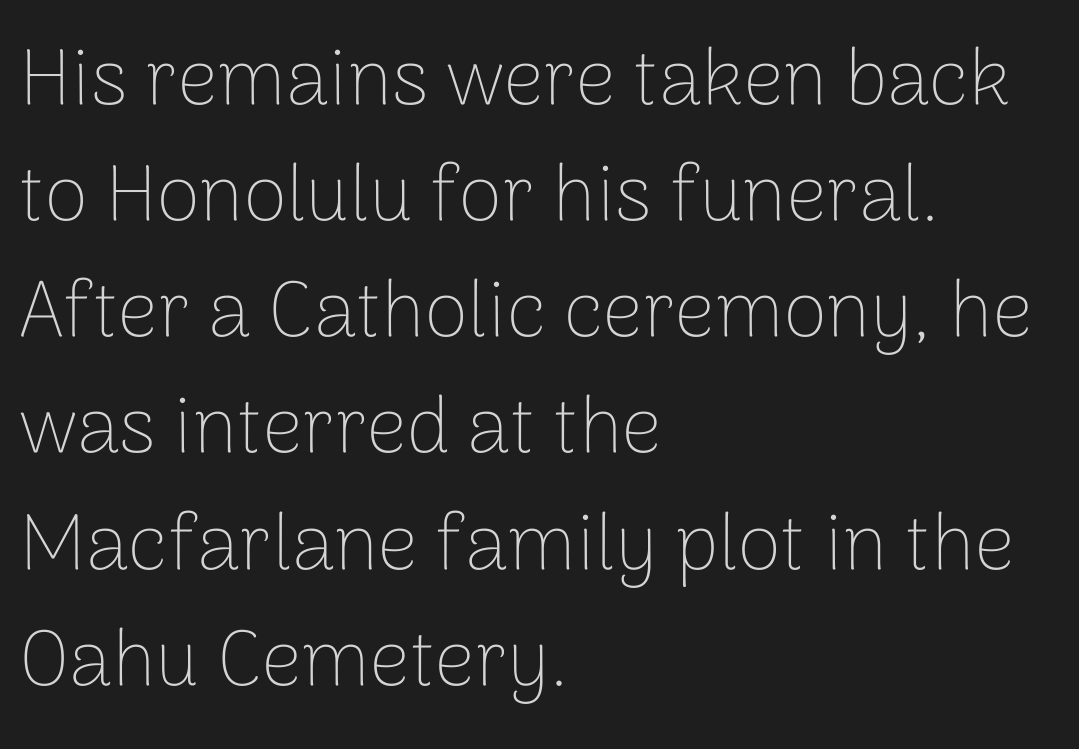
Q: Is the text bold? A: No.
Q: Is the text italic (slanted)? A: No, it is upright.
Q: Is the typeface a serif or a sans-serif typeface? A: Sans-serif.
Q: Is the text underlined? A: No.
Q: How is the paragraph aligned? A: Left-aligned.
Q: Is the spacing between letters normal or unusually wide? A: Normal.
Q: Is the spacing between lines tight, normal or loose? A: Normal.
Q: Width (condensed, normal, or wide)? A: Normal.
Q: Stroke contrast? A: Low.
Q: x-height? A: Medium.
Q: Monospaced? A: No.
